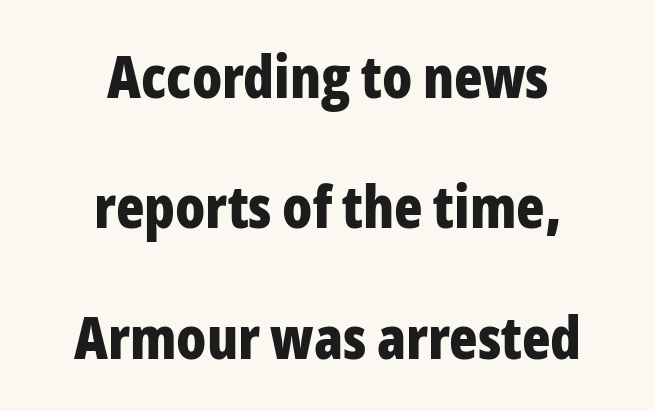
Summary of vertical rhythm: relaxed, with wide interline spacing. You can tell it's not italic because the verticals are truly vertical. The rendering shows plain stroke endings on the letterforms — a sans-serif design. The face used here is proportionally spaced, like ordinary book or web type.
